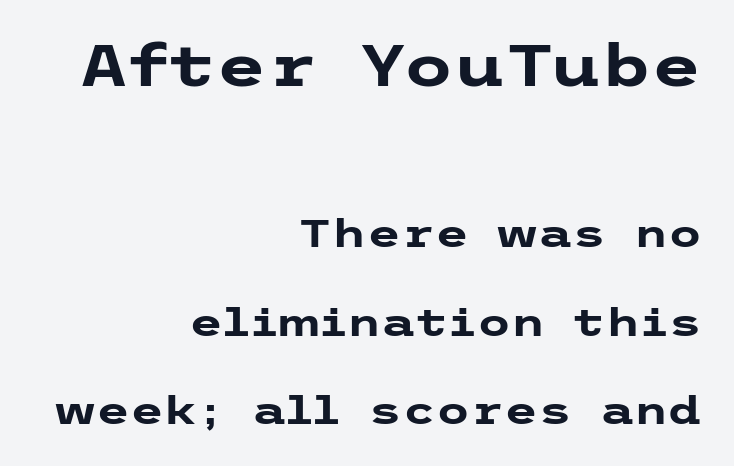
{"serif": "no", "italic": "no", "bold": "yes", "weight": "heavy", "width": "wide", "stroke_contrast": "low", "x_height": "medium", "underline": "no", "align": "right", "line_spacing": "loose", "line_spacing_ratio": 2.28, "letter_spacing": "normal", "letter_spacing_em": 0.0, "larger_block": "first", "size_ratio": 1.49, "glyph_px": 58}
